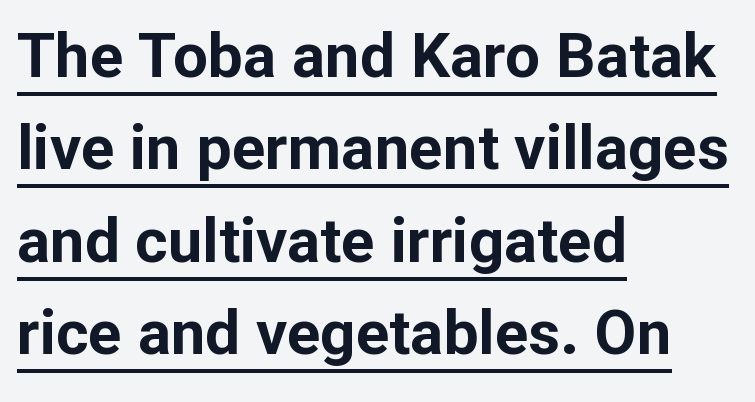
Q: Is the text bold? A: Yes.
Q: Is the text italic (slanted)? A: No, it is upright.
Q: Is the typeface a serif or a sans-serif typeface? A: Sans-serif.
Q: Is the text underlined? A: Yes.
Q: How is the paragraph aligned? A: Left-aligned.
Q: Is the spacing between letters normal or unusually wide? A: Normal.
Q: Is the spacing between lines tight, normal or loose? A: Normal.
Q: Width (condensed, normal, or wide)? A: Normal.
Q: Stroke contrast? A: Low.
Q: x-height? A: Medium.
Q: Monospaced? A: No.
